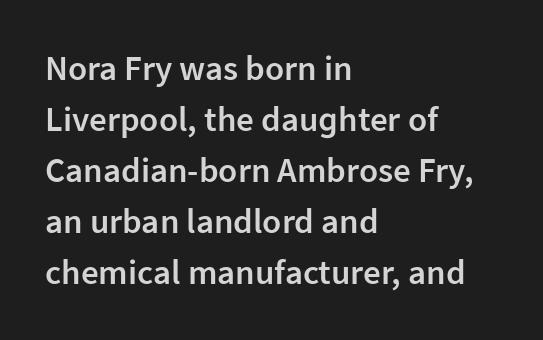
Q: Is the text bold? A: Semi-bold.
Q: Is the text italic (slanted)? A: No, it is upright.
Q: Is the typeface a serif or a sans-serif typeface? A: Sans-serif.
Q: Is the text underlined? A: No.
Q: How is the paragraph aligned? A: Left-aligned.
Q: Is the spacing between letters normal or unusually wide? A: Normal.
Q: Is the spacing between lines tight, normal or loose? A: Normal.
Q: Width (condensed, normal, or wide)? A: Normal.
Q: Stroke contrast? A: Low.
Q: x-height? A: Medium.
Q: Monospaced? A: No.
